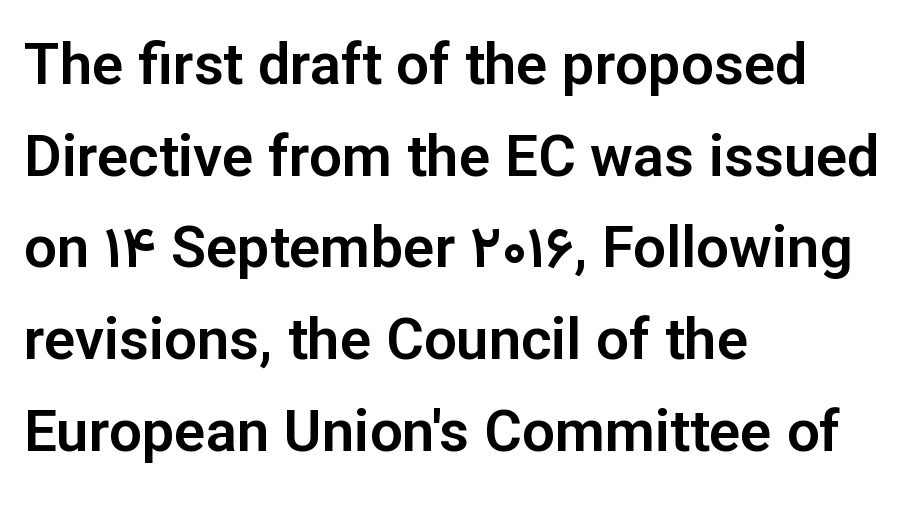
Q: Is the text italic (slanted)? A: No, it is upright.
Q: Is the typeface a serif or a sans-serif typeface? A: Sans-serif.
Q: Is the text underlined? A: No.
Q: How is the paragraph aligned? A: Left-aligned.
Q: Is the spacing between letters normal or unusually wide? A: Normal.
Q: Is the spacing between lines tight, normal or loose? A: Normal.
Q: Width (condensed, normal, or wide)? A: Normal.
Q: Stroke contrast? A: Low.
Q: x-height? A: Medium.
Q: Monospaced? A: No.
